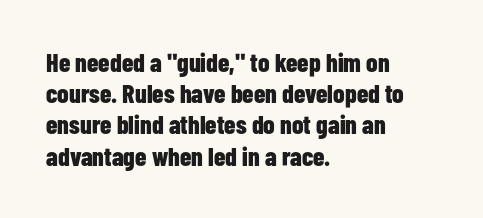
The image shows 26 px bold type, upright; set left-aligned, line spacing 1.2x, normal letter spacing, not underlined.
